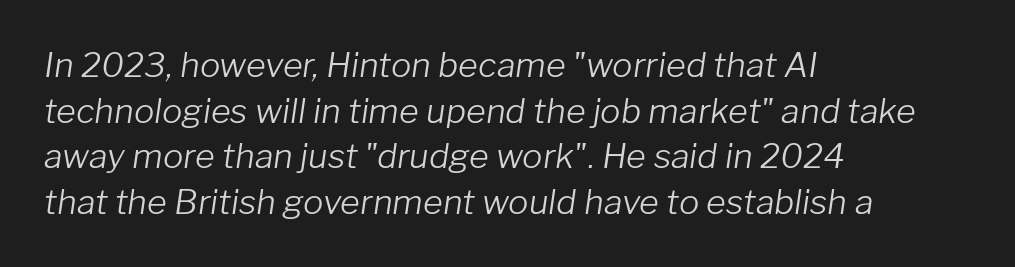
The image shows 34 px light type, italic (leaning right); set left-aligned, normal line spacing (1.34x), normal letter spacing, not underlined; low stroke contrast and a medium x-height.
